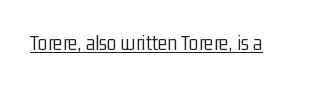
{"italic": "no", "bold": "no", "underline": "yes", "letter_spacing": "normal", "letter_spacing_em": 0.0, "glyph_px": 22}
